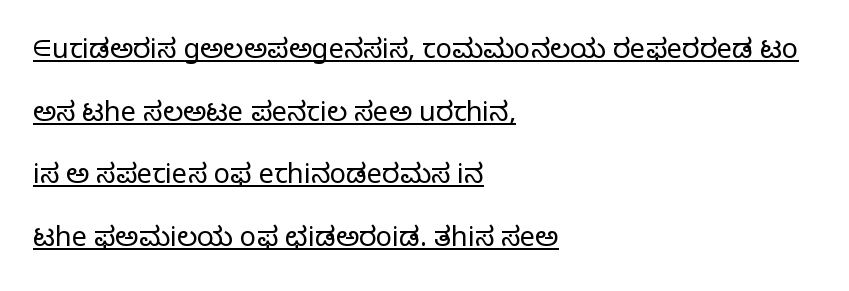
Q: Is the text bold? A: No.
Q: Is the text italic (slanted)? A: No, it is upright.
Q: Is the text underlined? A: Yes.
Q: How is the paragraph aligned? A: Left-aligned.
Q: Is the spacing between letters normal or unusually wide? A: Normal.
Q: Is the spacing between lines tight, normal or loose? A: Loose.
